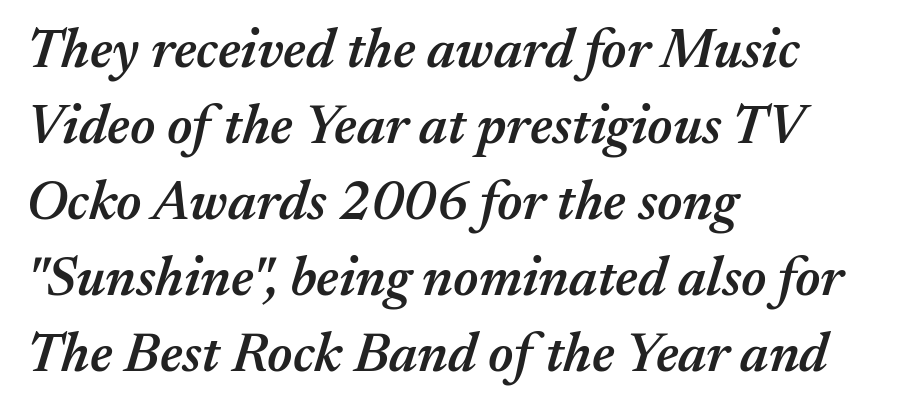
The lines are quadded left. Between one letter and the next there's only the usual sliver of space. Characters are canted at an angle relative to the baseline's perpendicular. These lines are rendered in a variable-pitch font. Line spacing here is normal. Look at the stroke-to-counter ratio: somewhat heavy, a semibold.
